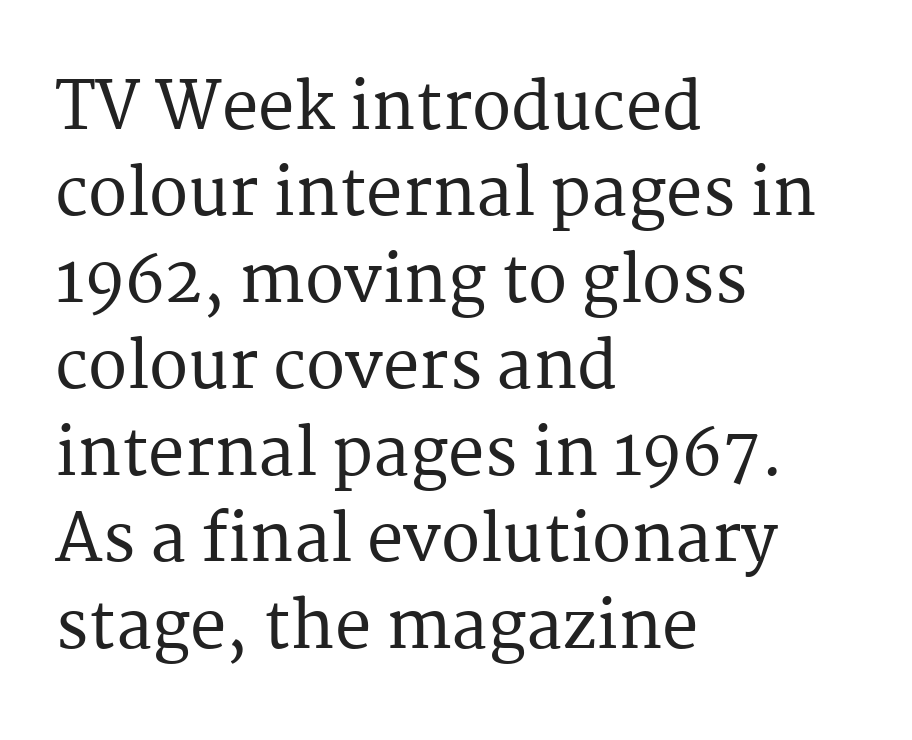
Look at the tracking — it's just the regular setting, nothing added. Left-aligned paragraph, ragged on the right. Any mark beneath the type? The region is blank. A normal amount of white space separates one row of letters from the next. Here the designer chose a conventional face with non-uniform glyph widths.
